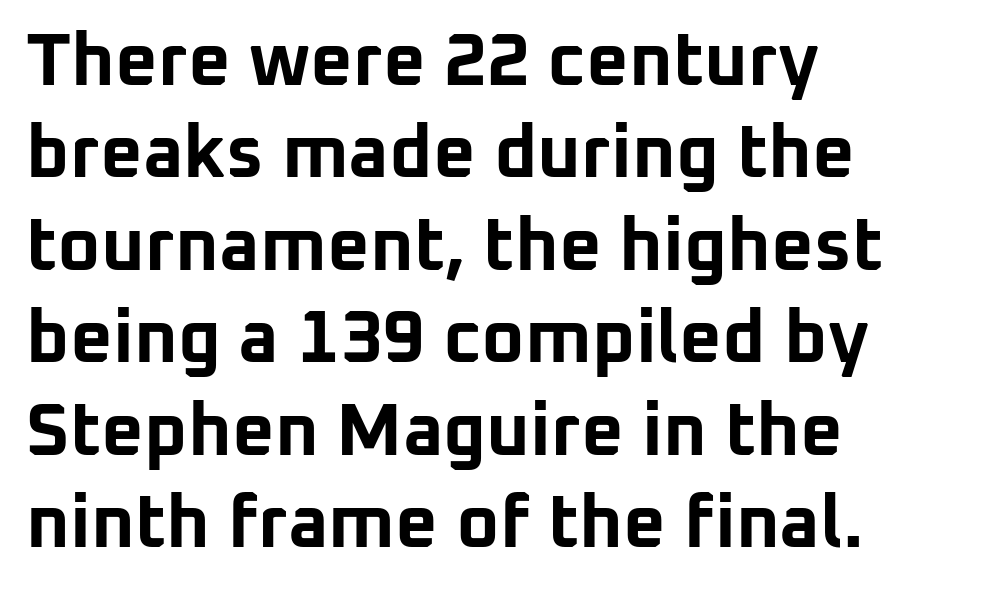
Any mark beneath the type? The region is blank. The text block is weighted toward the left margin, trailing off unevenly rightward. Caption: standard tracking, unaltered. Every letter is thick-stroked: bold, no question.
